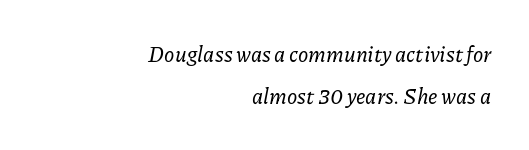
Q: Is the text italic (slanted)? A: Yes, it leans right by about 11 degrees.
Q: Is the text underlined? A: No.
Q: How is the paragraph aligned? A: Right-aligned.
Q: Is the spacing between letters normal or unusually wide? A: Normal.
Q: Is the spacing between lines tight, normal or loose? A: Loose.
